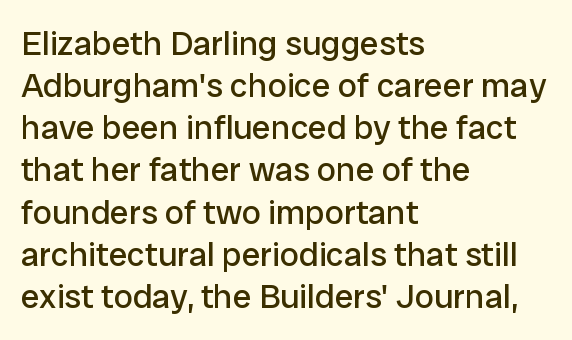
The image shows 34 px regular-weight sans-serif type, upright; set left-aligned, line spacing 1.24x, normal letter spacing, not underlined; low stroke contrast and a medium x-height.
